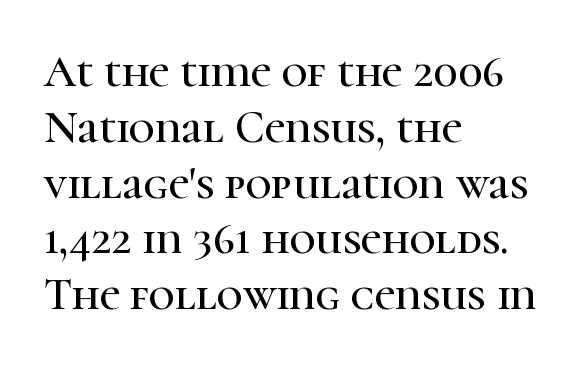
Underline: absent. Is this a fixed-width face? No — the glyphs have proportional, varying widths. In CSS terms this would be text-align: left. Yep, those are serifs on the letters. Honestly, the letter spacing is just normal — you wouldn't notice it.
